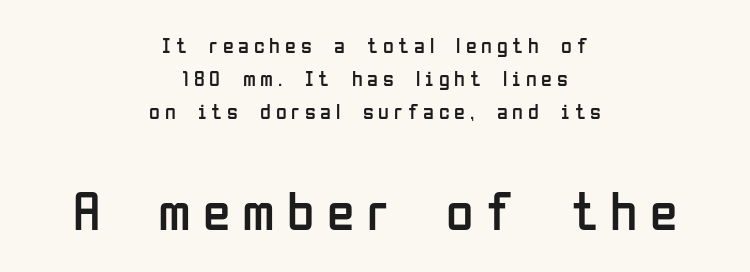
Q: Is the text bold? A: No.
Q: Is the text italic (slanted)? A: No, it is upright.
Q: Is the typeface a serif or a sans-serif typeface? A: Sans-serif.
Q: Is the text underlined? A: No.
Q: How is the paragraph aligned? A: Centered.
Q: Is the spacing between letters normal or unusually wide? A: Unusually wide.
Q: Is the spacing between lines tight, normal or loose? A: Normal.
Q: Which block of text is set in a larger size, the first (top) or the second (bottom)? A: The second (bottom) one.
Q: Width (condensed, normal, or wide)? A: Condensed.
Q: Stroke contrast? A: Low.
Q: x-height? A: Medium.
Q: Monospaced? A: No.
